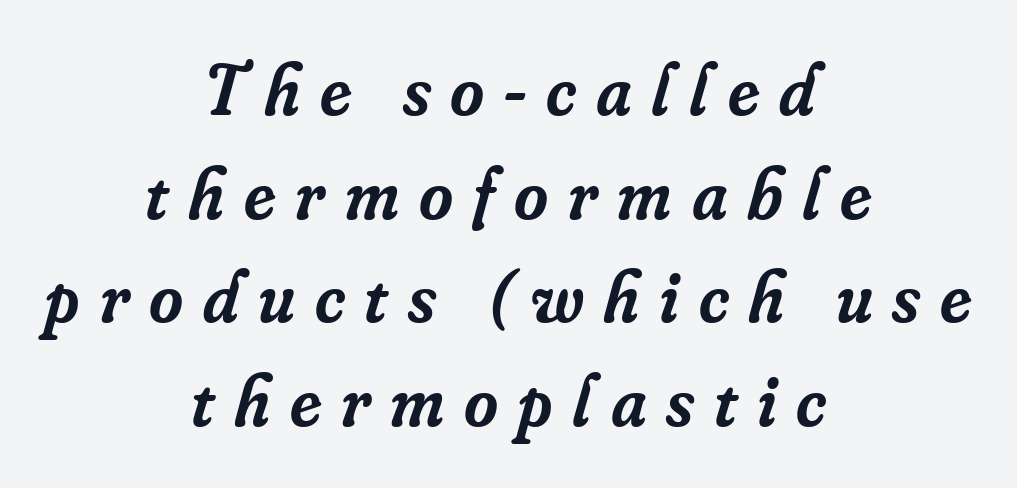
The image shows 73 px semibold serif type, italic (leaning right); set centered, normal line spacing (1.42x), unusually wide letter spacing (+0.27 em), not underlined; low stroke contrast and a small x-height.
